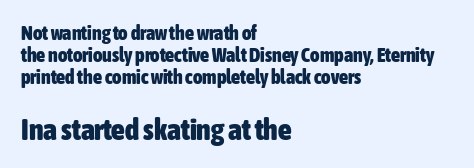
The image shows 30 px heavy, condensed sans-serif type, upright; set left-aligned, tight line spacing (1.1x), normal letter spacing, not underlined; the second (bottom) block is 1.5x larger; low stroke contrast and a medium x-height.
